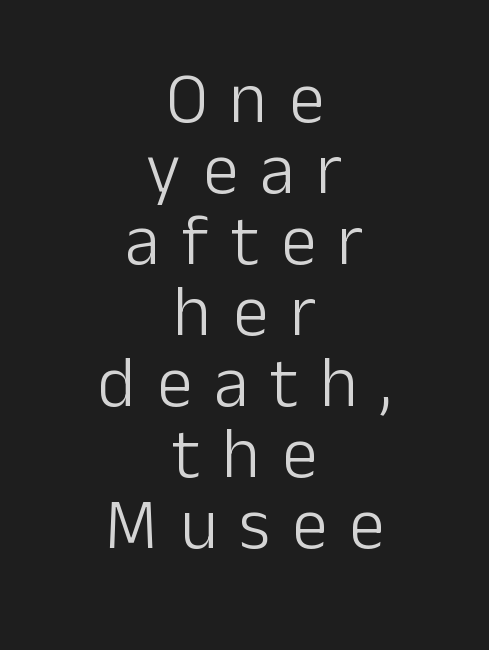
{"serif": "no", "italic": "no", "bold": "no", "weight": "light", "width": "normal", "stroke_contrast": "low", "x_height": "medium", "monospaced": "no", "underline": "no", "align": "center", "line_spacing": "tight", "line_spacing_ratio": 1.0, "letter_spacing": "wide", "letter_spacing_em": 0.31, "glyph_px": 71}
